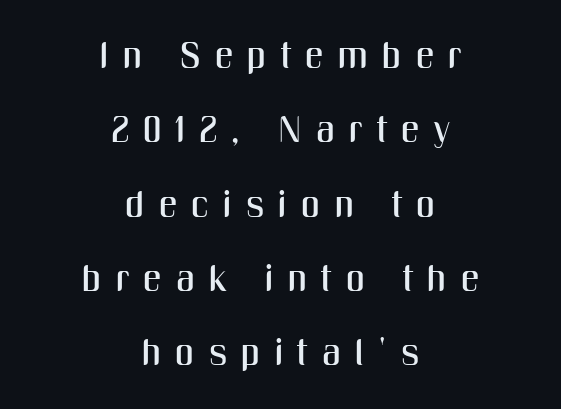
The image shows 37 px condensed sans-serif type, upright; set centered, loose line spacing (2.01x), unusually wide letter spacing (+0.38 em), not underlined; medium stroke contrast and a medium x-height.
